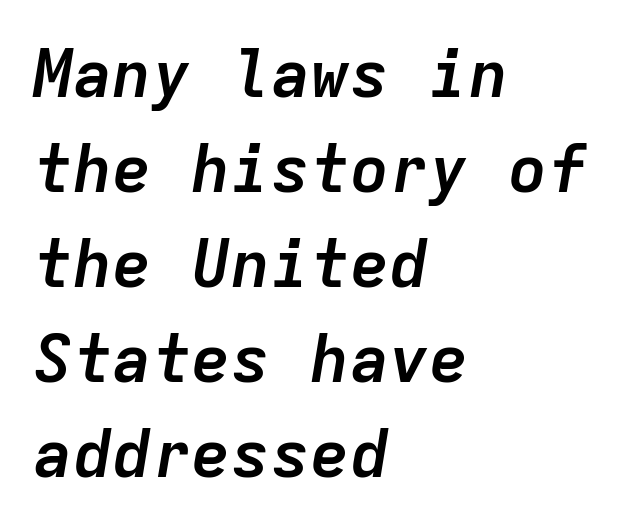
Nobody drew a line under any word here. How are the letters spaced? Ordinarily, with no added tracking. The axis of the letterforms is tilted away from vertical. Every character here occupies the same horizontal width, giving the sample a typewriter-like rhythm. Notice how thick the strokes are: this is what a full bold looks like. Quick note: interline space is typical.
